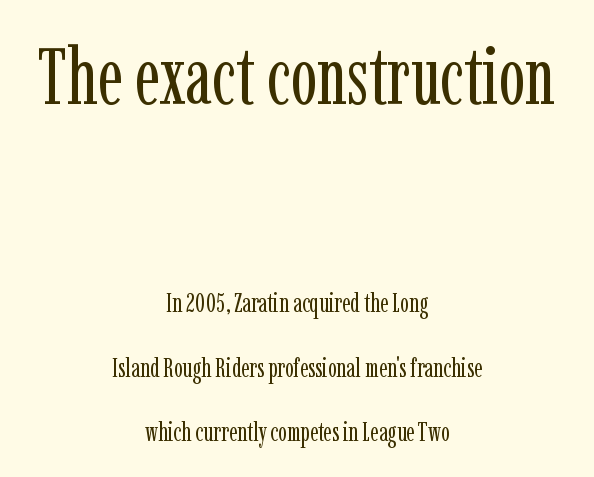
{"serif": "yes", "italic": "no", "bold": "no", "weight": "regular", "width": "condensed", "stroke_contrast": "low", "x_height": "medium", "monospaced": "no", "underline": "no", "align": "center", "line_spacing": "loose", "line_spacing_ratio": 2.48, "letter_spacing": "normal", "letter_spacing_em": 0.0, "larger_block": "first", "size_ratio": 3.04, "glyph_px": 79}
